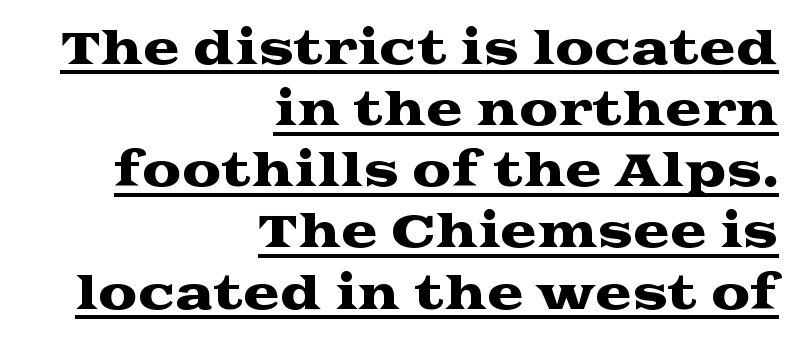
The axis of the letterforms is exactly vertical. A normal amount of white space separates one row of letters from the next. The glyphs in this specimen are seriffed. The gaps between neighbouring characters are ordinary and unremarkable. The rendering uses natural spacing where letterforms have individual widths.
